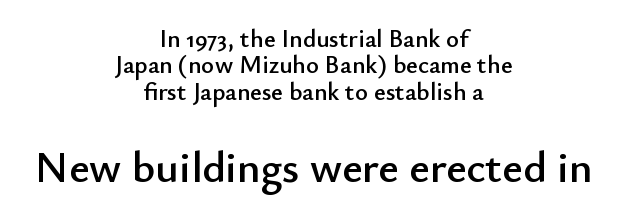
{"serif": "no", "italic": "no", "width": "normal", "stroke_contrast": "low", "x_height": "small", "monospaced": "no", "underline": "no", "align": "center", "line_spacing": "tight", "line_spacing_ratio": 1.06, "letter_spacing": "normal", "letter_spacing_em": 0.0, "larger_block": "second", "size_ratio": 1.76, "glyph_px": 44}
